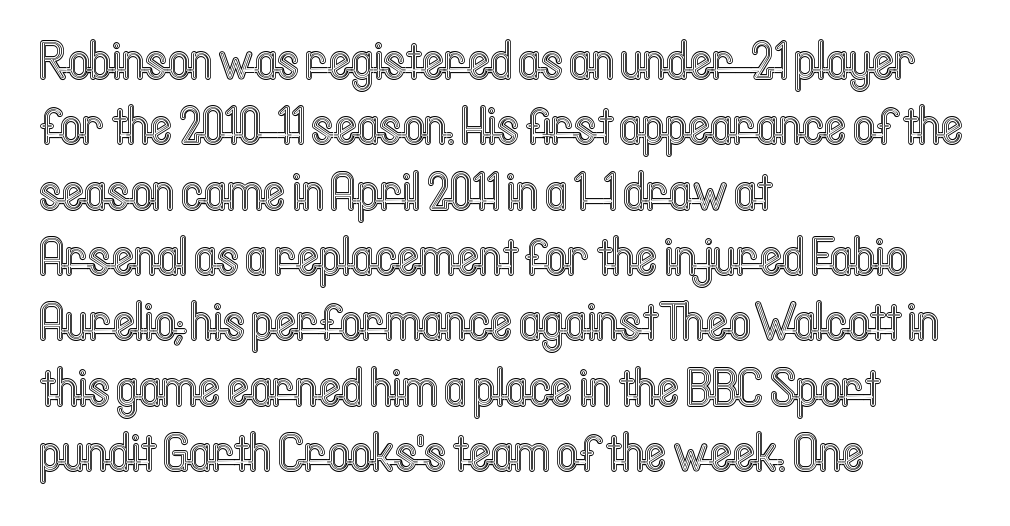
{"italic": "no", "width": "condensed", "x_height": "medium", "monospaced": "no", "underline": "no", "align": "left", "line_spacing_ratio": 1.21, "letter_spacing": "normal", "letter_spacing_em": 0.0, "glyph_px": 54}
